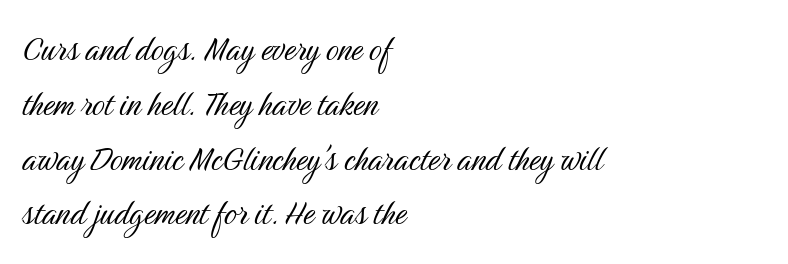
Q: Is the text bold? A: No.
Q: Is the text italic (slanted)? A: Yes.
Q: Is the typeface a serif or a sans-serif typeface? A: Sans-serif.
Q: Is the text underlined? A: No.
Q: How is the paragraph aligned? A: Left-aligned.
Q: Is the spacing between letters normal or unusually wide? A: Normal.
Q: Is the spacing between lines tight, normal or loose? A: Normal.
Q: Width (condensed, normal, or wide)? A: Condensed.
Q: Stroke contrast? A: Medium.
Q: x-height? A: Medium.
Q: Monospaced? A: No.
